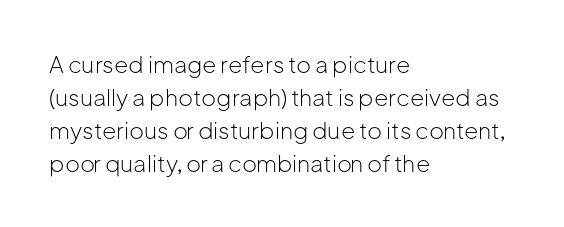
{"italic": "no", "bold": "no", "underline": "no", "align": "left", "line_spacing": "normal", "line_spacing_ratio": 1.43, "letter_spacing": "normal", "letter_spacing_em": 0.0, "glyph_px": 23}
